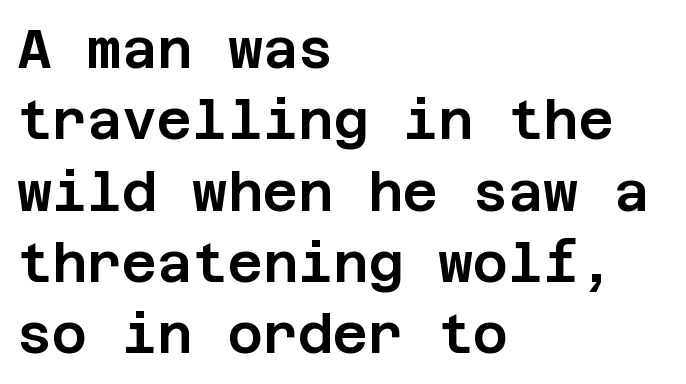
{"serif": "no", "italic": "no", "width": "normal", "stroke_contrast": "low", "x_height": "large", "underline": "no", "align": "left", "line_spacing": "normal", "line_spacing_ratio": 1.32, "letter_spacing": "normal", "letter_spacing_em": 0.0, "glyph_px": 54}
